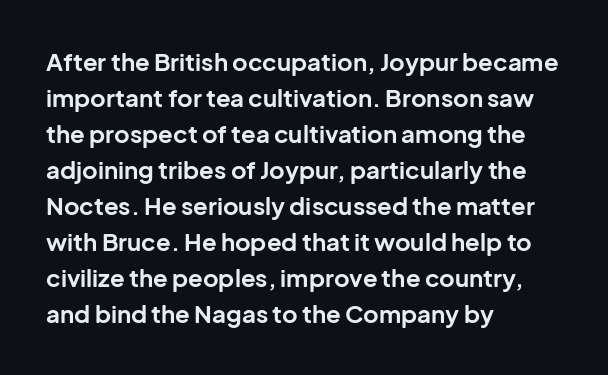
The image shows 24 px bold type, upright; set left-aligned, normal line spacing (1.5x), normal letter spacing, not underlined.
